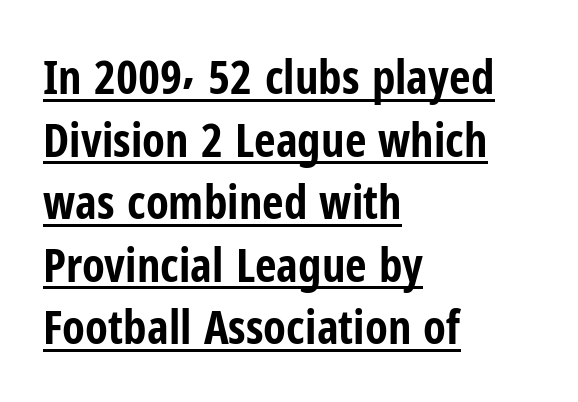
The image shows 47 px bold, condensed sans-serif type, upright; set left-aligned, normal line spacing (1.33x), normal letter spacing, underlined; low stroke contrast and a medium x-height.
